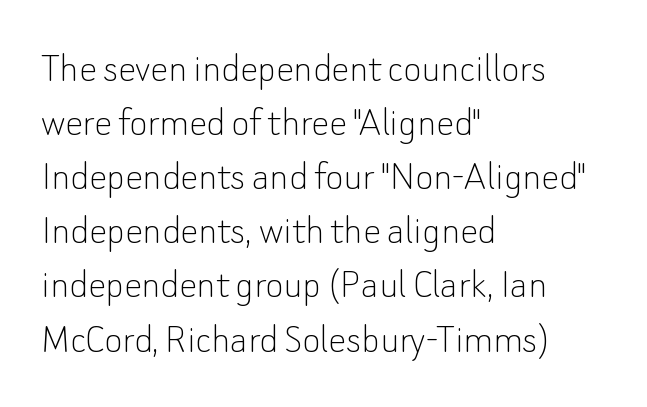
The letterforms sit at book weight or below. This sample uses plain, unmodified letter spacing. The designer went with a sans here, leaving each stem footless. Each letter keeps its own natural width here, so spacing adapts to shape. Casual observation: everything's shoved over to the left. Rendered with straight, roman letterforms.
